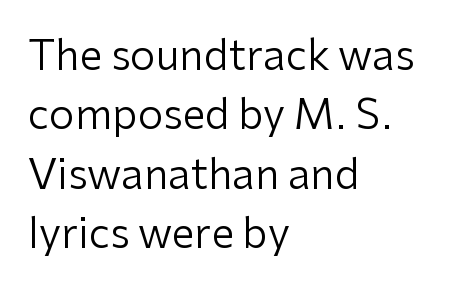
The image shows 41 px regular-weight sans-serif type, upright; set left-aligned, normal line spacing (1.45x), normal letter spacing, not underlined; low stroke contrast and a medium x-height.
